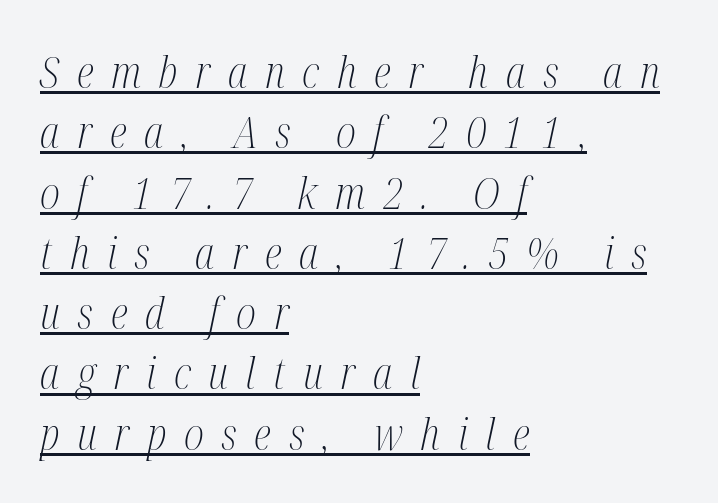
The image shows 44 px light, condensed serif type, italic (leaning right); set left-aligned, normal line spacing (1.37x), unusually wide letter spacing (+0.4 em), underlined; medium stroke contrast and a medium x-height.
